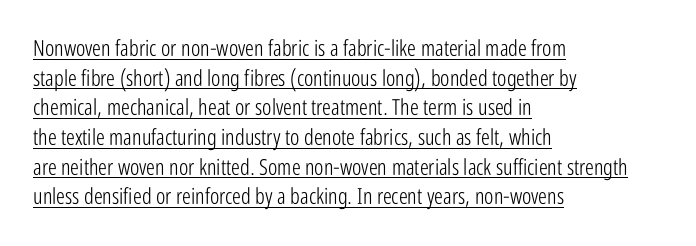
{"italic": "no", "bold": "no", "underline": "yes", "align": "left", "line_spacing": "normal", "line_spacing_ratio": 1.35, "letter_spacing": "normal", "letter_spacing_em": 0.0, "glyph_px": 22}
